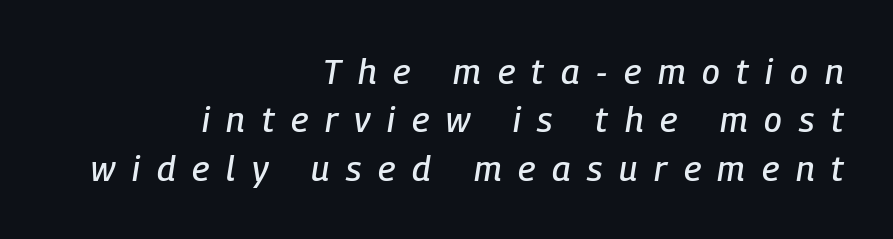
The image shows 35 px condensed type, italic (leaning right); set right-aligned, normal line spacing (1.38x), unusually wide letter spacing (+0.48 em), not underlined; low stroke contrast and a medium x-height.
